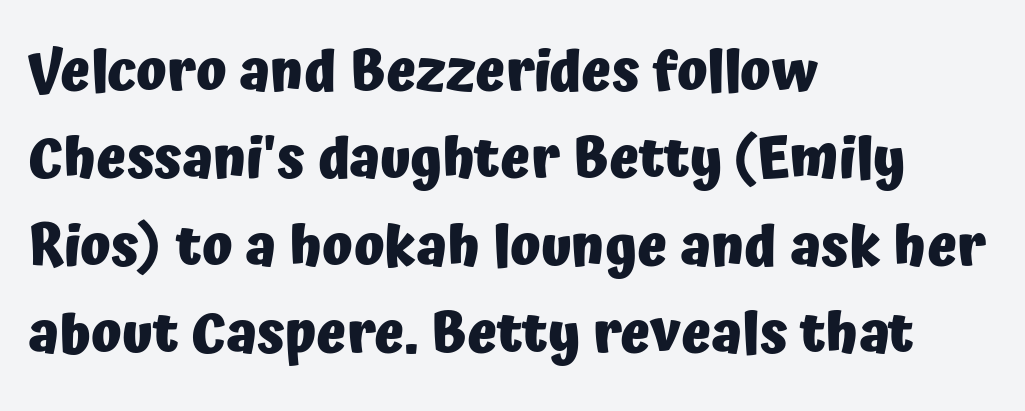
{"serif": "no", "italic": "no", "bold": "yes", "weight": "heavy", "width": "normal", "stroke_contrast": "low", "x_height": "medium", "monospaced": "no", "underline": "no", "align": "left", "line_spacing": "normal", "line_spacing_ratio": 1.56, "letter_spacing": "normal", "letter_spacing_em": 0.0, "glyph_px": 56}
